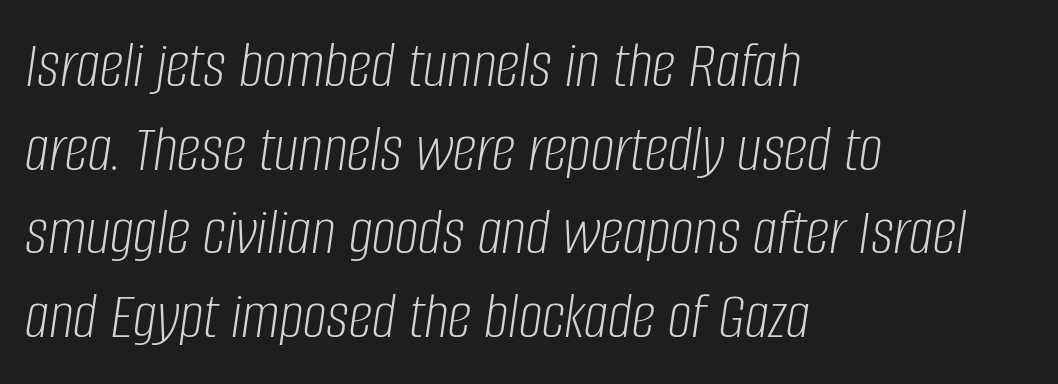
Weight: not bold — regular or lighter. The whole block is typeset with a tilt. The face used here is proportionally spaced, like ordinary book or web type. Tracking value appears to be zero — textbook default spacing. One-word summary of the alignment: left.
